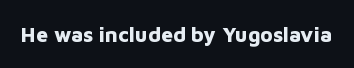
{"italic": "no", "bold": "yes", "underline": "no", "letter_spacing": "normal", "letter_spacing_em": 0.0, "glyph_px": 21}
